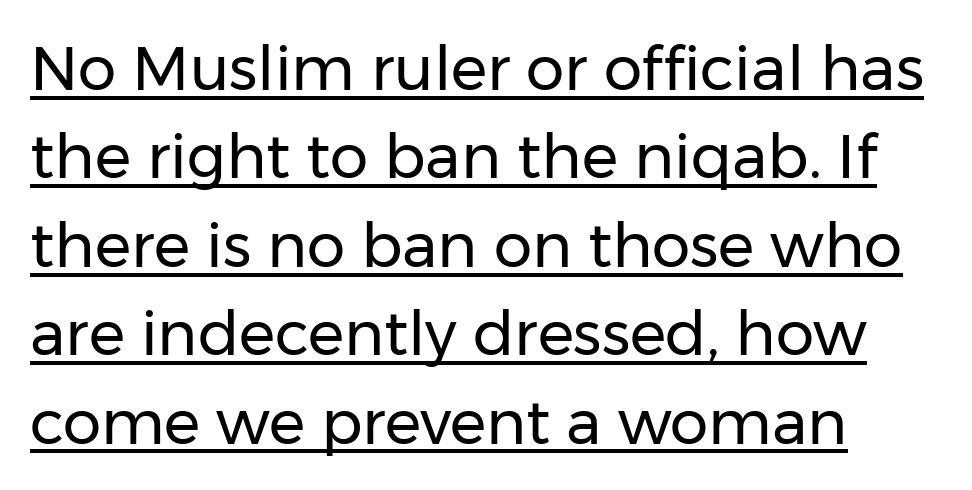
The strokes are not fattened; the text isn't bold. What's the leading like? Ordinary, nothing unusual. Nothing unusual about the tracking: characters are spaced as the font intends. Posture: vertical.
